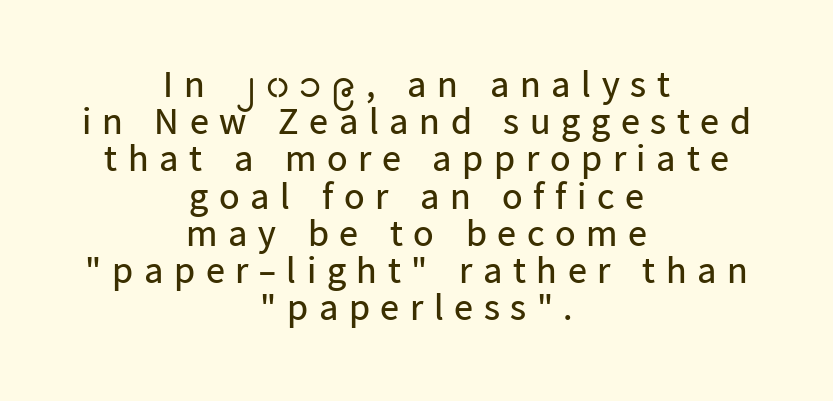
A clean baseline with only descenders dipping below it. Both edges are ragged and mirror each other, which tells us the setting is centered. Weight: not bold — regular or lighter. This rendering widens character spacing well past its baseline value. Upright lettering throughout.
